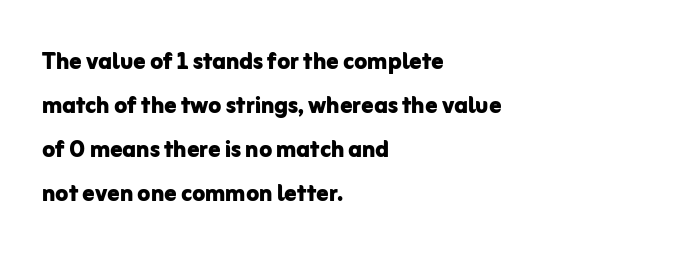
Only glyphs here, with clear space below each row. Compared with typical body copy, the letter spacing here is the same. In terms of weight, the rendering is a true, heavy bold. Does the type have serifs? No, each stem ends abruptly. The letters stand upright; this is a roman face.
